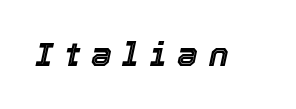
The baseline area is clear. The rendering inserts visible extra space after every character. It's the slanting kind of type. Each letter keeps its own natural width here, so spacing adapts to shape.
